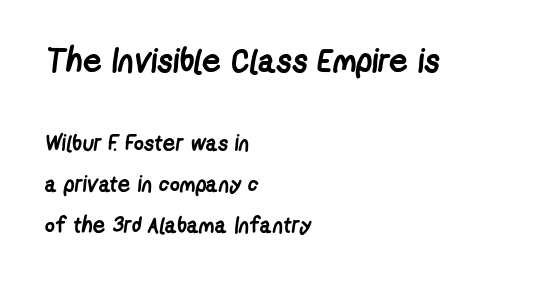
{"serif": "no", "bold": "yes", "weight": "semibold", "width": "condensed", "stroke_contrast": "low", "x_height": "medium", "monospaced": "no", "underline": "no", "align": "left", "line_spacing_ratio": 1.86, "letter_spacing": "normal", "letter_spacing_em": 0.0, "larger_block": "first", "size_ratio": 1.5, "glyph_px": 33}
